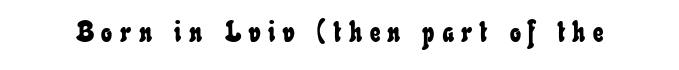
The image shows 29 px condensed type; set unusually wide letter spacing (+0.26 em), not underlined; low stroke contrast and a small x-height.
